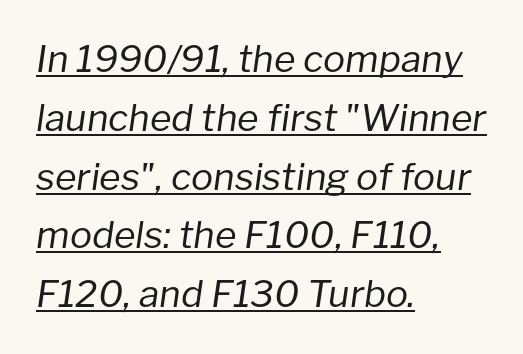
Q: Is the text bold? A: No.
Q: Is the text italic (slanted)? A: Yes, it leans right by about 8 degrees.
Q: Is the text underlined? A: Yes.
Q: How is the paragraph aligned? A: Left-aligned.
Q: Is the spacing between letters normal or unusually wide? A: Normal.
Q: Is the spacing between lines tight, normal or loose? A: Normal.
Q: Width (condensed, normal, or wide)? A: Normal.
Q: Stroke contrast? A: Low.
Q: x-height? A: Medium.
Q: Monospaced? A: No.
